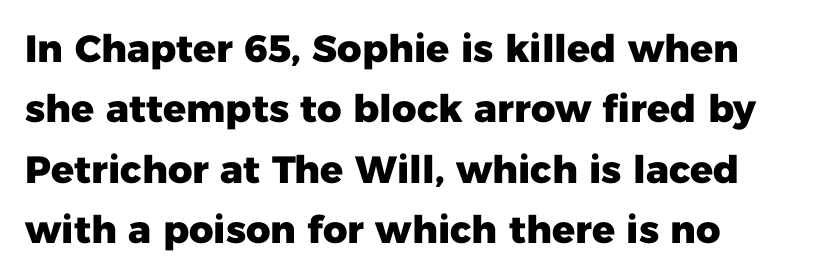
Does the copy run flush right? No — it runs flush left. A typesetter would mark this as roman, not italic. In terms of weight, the rendering is a true, heavy bold. Type style note: lacks serifs. Descender tails drop into unmarked territory. No extra tracking has been applied to these lines.
